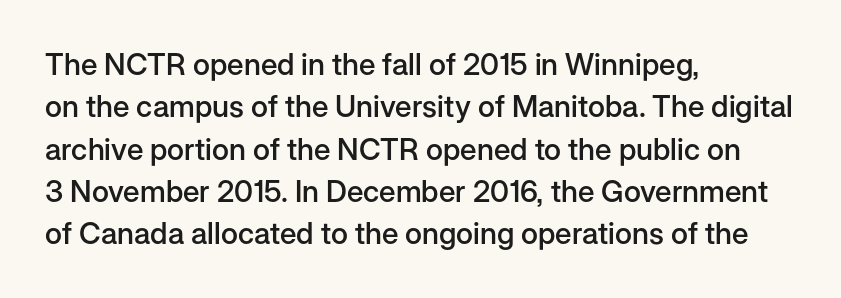
The image shows 30 px semibold sans-serif type, upright; set left-aligned, normal line spacing (1.41x), normal letter spacing, not underlined; low stroke contrast and a medium x-height.
